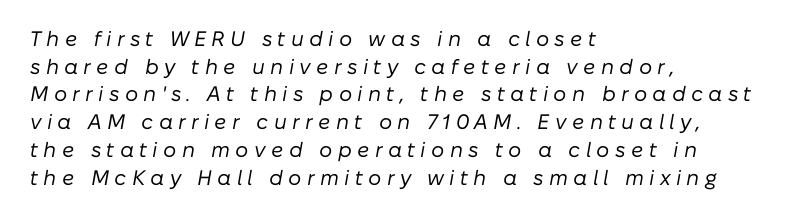
The image shows 21 px text type, italic (leaning right); set left-aligned, normal line spacing (1.32x), unusually wide letter spacing (+0.25 em), not underlined.
